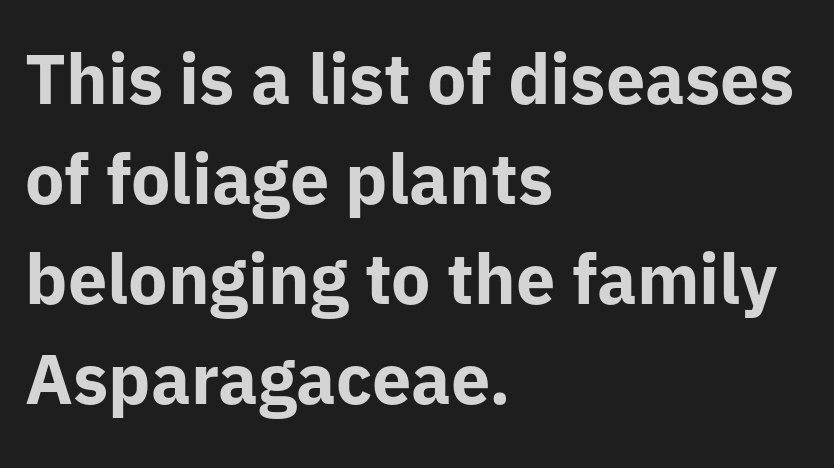
The image shows 70 px bold sans-serif type, upright; set left-aligned, normal line spacing (1.43x), normal letter spacing, not underlined; low stroke contrast and a medium x-height.
